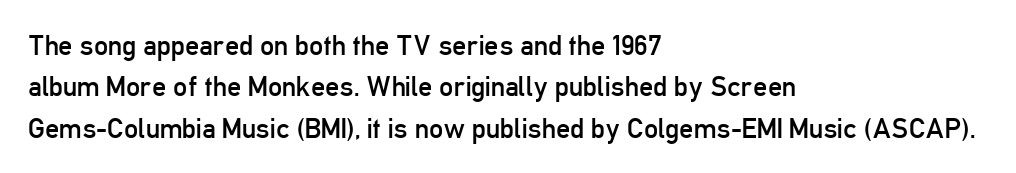
Q: Is the text bold? A: No.
Q: Is the text italic (slanted)? A: No, it is upright.
Q: Is the typeface a serif or a sans-serif typeface? A: Sans-serif.
Q: Is the text underlined? A: No.
Q: How is the paragraph aligned? A: Left-aligned.
Q: Is the spacing between letters normal or unusually wide? A: Normal.
Q: Is the spacing between lines tight, normal or loose? A: Normal.
Q: Width (condensed, normal, or wide)? A: Condensed.
Q: Stroke contrast? A: Low.
Q: x-height? A: Medium.
Q: Monospaced? A: No.
